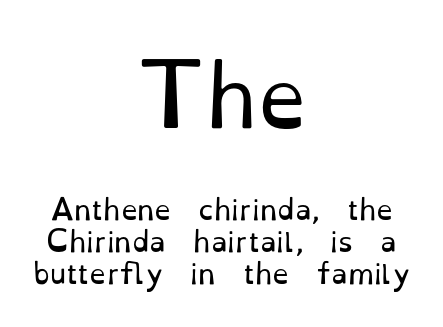
Q: Is the text bold? A: No.
Q: Is the text italic (slanted)? A: No, it is upright.
Q: Is the typeface a serif or a sans-serif typeface? A: Sans-serif.
Q: Is the text underlined? A: No.
Q: How is the paragraph aligned? A: Centered.
Q: Is the spacing between letters normal or unusually wide? A: Normal.
Q: Which block of text is set in a larger size, the first (top) or the second (bottom)? A: The first (top) one.
Q: Width (condensed, normal, or wide)? A: Normal.
Q: Stroke contrast? A: Low.
Q: x-height? A: Small.
Q: Monospaced? A: No.
